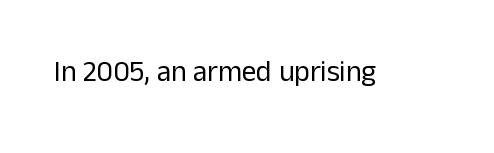
The image shows 29 px regular-weight sans-serif type, upright; set normal letter spacing, not underlined; low stroke contrast and a medium x-height.
